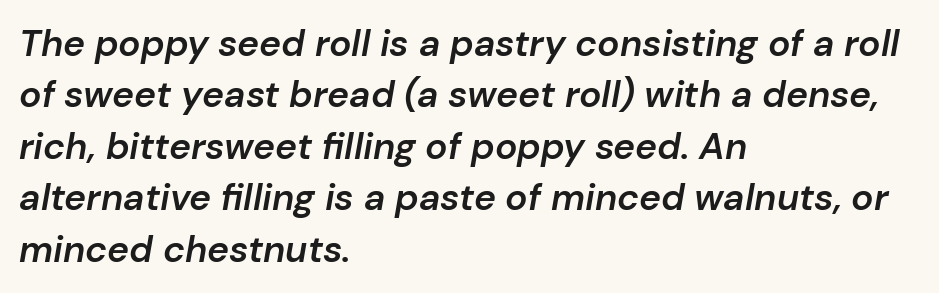
The image shows 37 px semibold type, italic (leaning right); set left-aligned, normal line spacing (1.39x), normal letter spacing, not underlined; low stroke contrast and a medium x-height.
